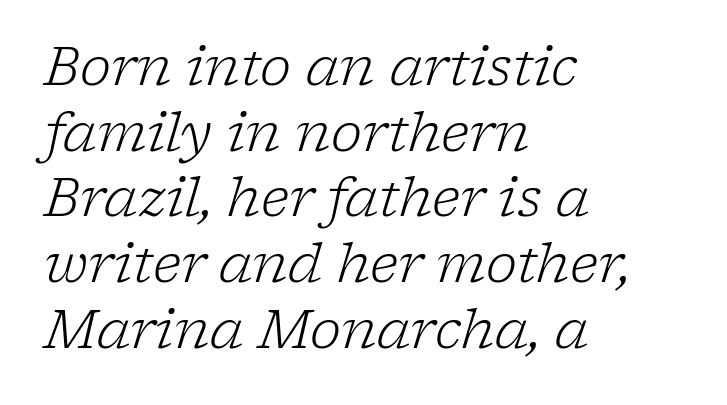
Q: Is the text bold? A: No.
Q: Is the text italic (slanted)? A: Yes, it leans right by about 17 degrees.
Q: Is the typeface a serif or a sans-serif typeface? A: Serif.
Q: Is the text underlined? A: No.
Q: How is the paragraph aligned? A: Left-aligned.
Q: Is the spacing between letters normal or unusually wide? A: Normal.
Q: Width (condensed, normal, or wide)? A: Normal.
Q: Stroke contrast? A: Low.
Q: x-height? A: Medium.
Q: Monospaced? A: No.
